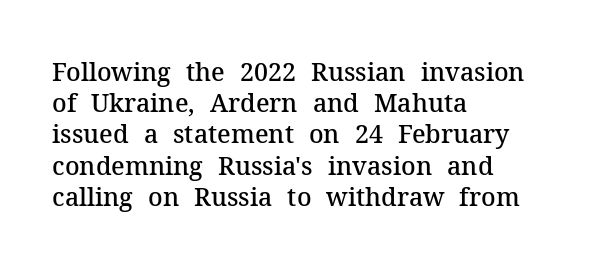
The image shows 25 px text type, upright; set left-aligned, normal line spacing (1.25x), normal letter spacing, not underlined.
